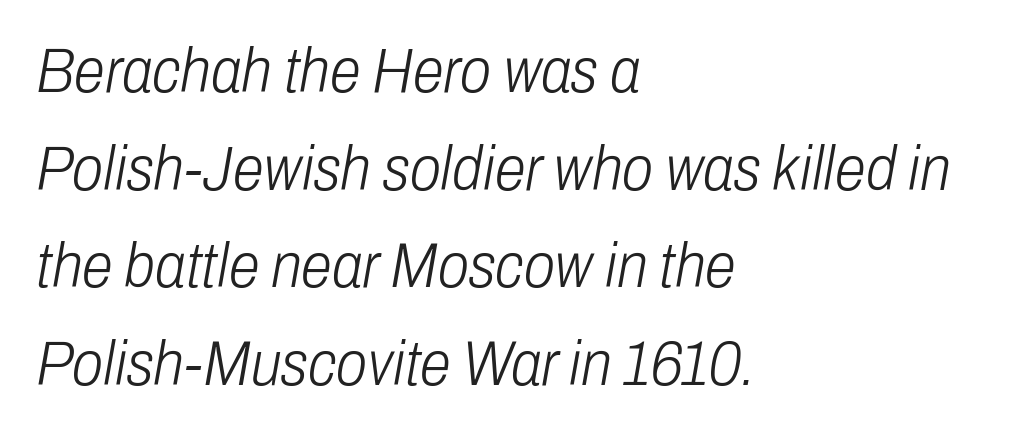
{"italic": "yes", "lean": "right", "slant_degrees": 10, "bold": "no", "weight": "light", "width": "condensed", "stroke_contrast": "low", "x_height": "medium", "monospaced": "no", "underline": "no", "align": "left", "line_spacing": "normal", "line_spacing_ratio": 1.55, "letter_spacing": "normal", "letter_spacing_em": 0.0, "glyph_px": 63}
